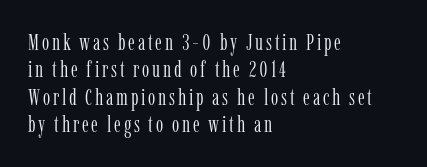
The image shows 23 px text type, upright; set left-aligned, line spacing 1.19x, not underlined.
